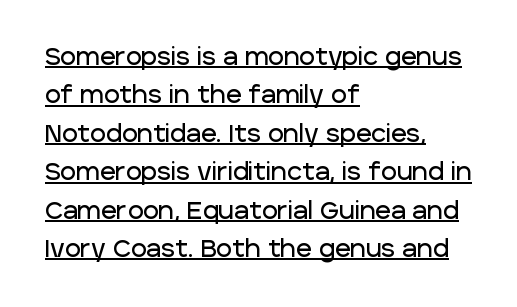
Q: Is the text italic (slanted)? A: No, it is upright.
Q: Is the text underlined? A: Yes.
Q: How is the paragraph aligned? A: Left-aligned.
Q: Is the spacing between letters normal or unusually wide? A: Normal.
Q: Is the spacing between lines tight, normal or loose? A: Normal.
